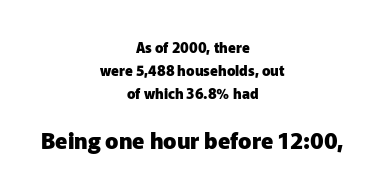
The passage shown is not underscored anywhere. In terms of leading, this rendering sits right in the middle. Nobody touched the tracking dial on this one. These lines were composed using upright roman letters.
